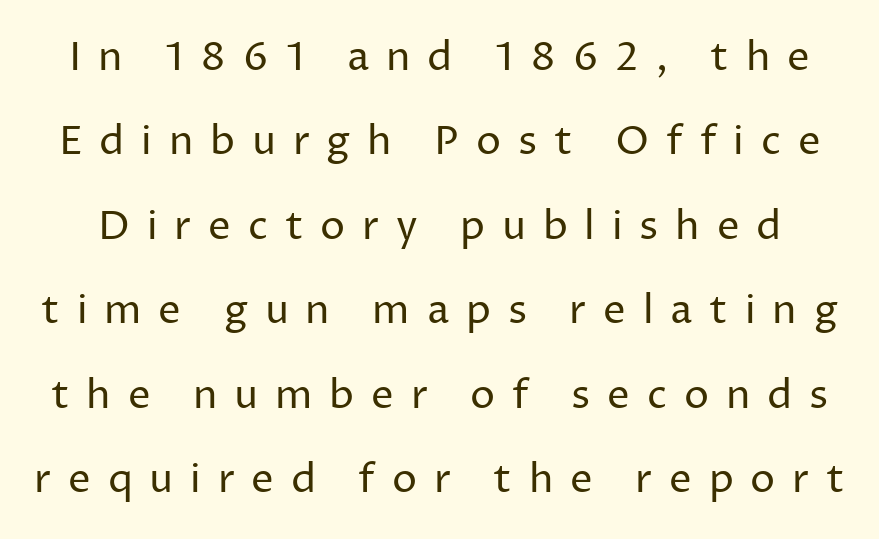
Q: Is the text bold? A: No.
Q: Is the text italic (slanted)? A: No, it is upright.
Q: Is the typeface a serif or a sans-serif typeface? A: Sans-serif.
Q: Is the text underlined? A: No.
Q: Is the spacing between letters normal or unusually wide? A: Unusually wide.
Q: Is the spacing between lines tight, normal or loose? A: Loose.
Q: Width (condensed, normal, or wide)? A: Normal.
Q: Stroke contrast? A: Low.
Q: x-height? A: Medium.
Q: Monospaced? A: No.
